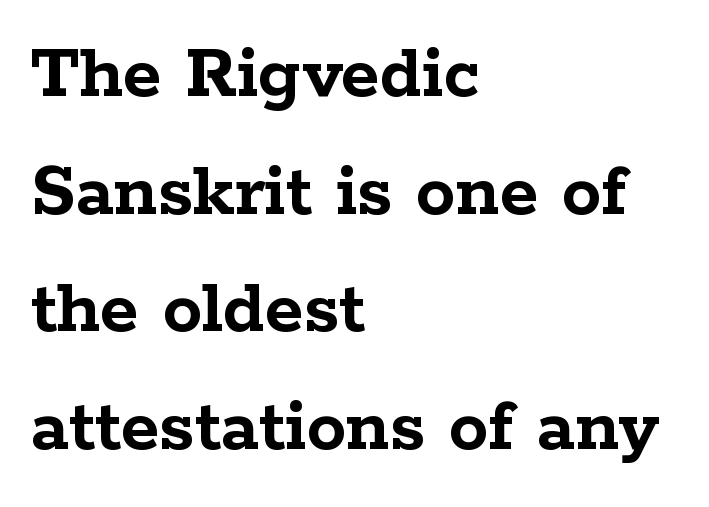
The image shows 79 px semibold, wide serif type, upright; set left-aligned, normal line spacing (1.49x), normal letter spacing, not underlined; low stroke contrast and a medium x-height.
